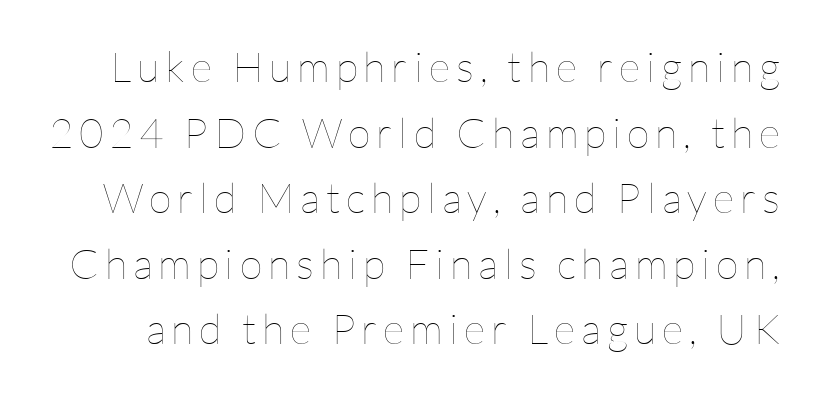
{"italic": "no", "bold": "no", "weight": "thin", "width": "normal", "stroke_contrast": "low", "x_height": "medium", "monospaced": "no", "underline": "no", "line_spacing": "normal", "line_spacing_ratio": 1.56, "glyph_px": 42}
